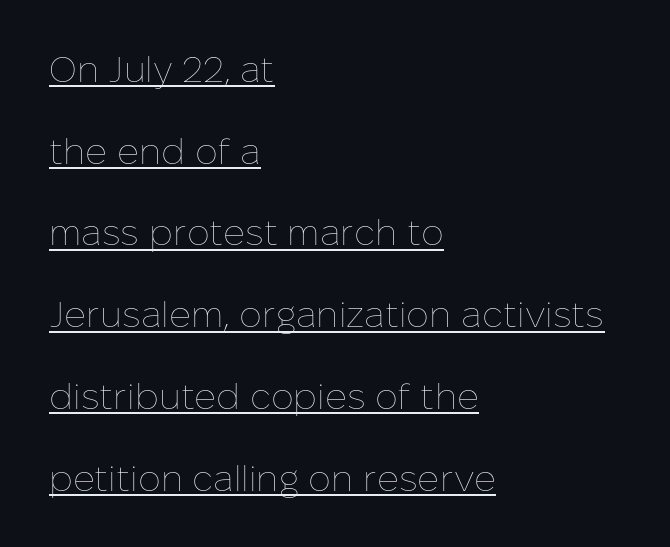
Q: Is the text bold? A: No.
Q: Is the text italic (slanted)? A: No, it is upright.
Q: Is the text underlined? A: Yes.
Q: How is the paragraph aligned? A: Left-aligned.
Q: Is the spacing between letters normal or unusually wide? A: Normal.
Q: Is the spacing between lines tight, normal or loose? A: Loose.
Q: Width (condensed, normal, or wide)? A: Normal.
Q: Stroke contrast? A: Low.
Q: x-height? A: Medium.
Q: Monospaced? A: No.
